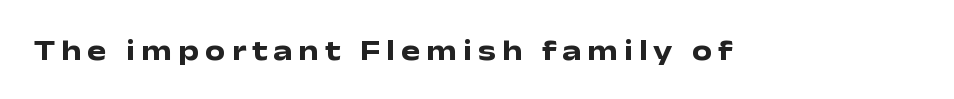
The characters look thick and weighty, a clear bold. Classification — sans serif. Character widths vary here, with narrow letters taking less room than wide ones. Tall strokes in this sample are plumb rather than angled. Just letters on the line, the space beneath them empty. In terms of letterspacing, this is a distinctly airy, spread setting.
